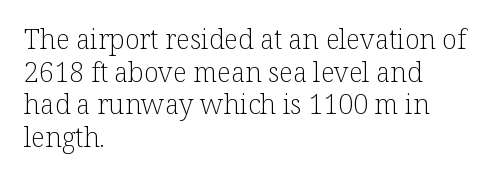
{"italic": "no", "bold": "no", "underline": "no", "align": "left", "line_spacing_ratio": 1.21, "letter_spacing": "normal", "letter_spacing_em": 0.0, "glyph_px": 27}
